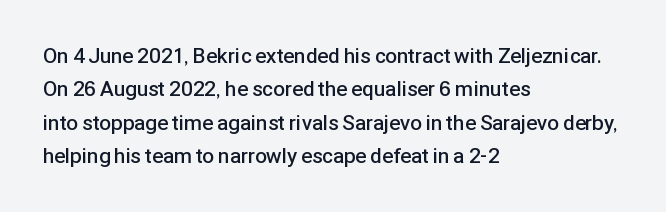
Typographic density is moderately raised because the face is semibold. Letter spacing: default. Vertically, the passage feels balanced, rows spaced as you'd expect. In terms of posture, this sample is upright. These lines stack with their left ends in a neat column.
